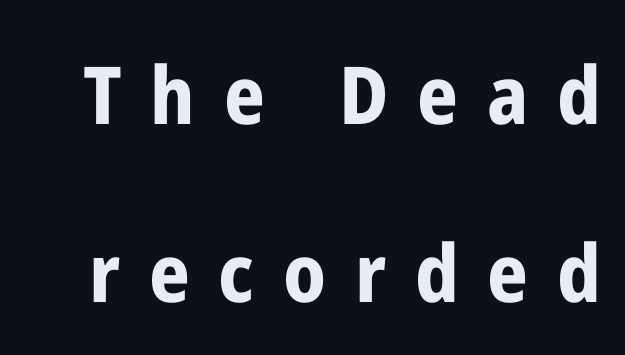
{"serif": "no", "italic": "no", "bold": "yes", "weight": "bold", "width": "condensed", "stroke_contrast": "low", "x_height": "medium", "monospaced": "no", "underline": "no", "line_spacing": "loose", "line_spacing_ratio": 2.23, "letter_spacing": "wide", "letter_spacing_em": 0.36, "glyph_px": 80}
